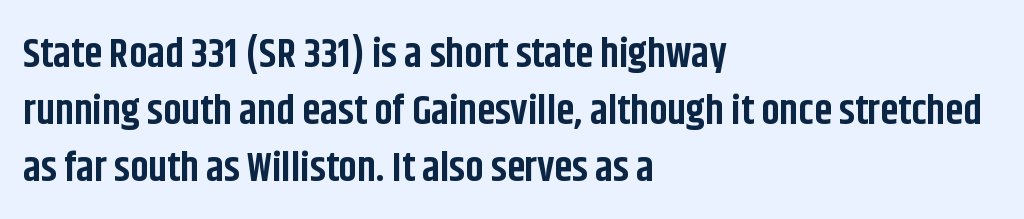
The image shows 41 px bold, condensed sans-serif type, upright; set left-aligned, normal line spacing (1.39x), normal letter spacing, not underlined; low stroke contrast and a large x-height.
